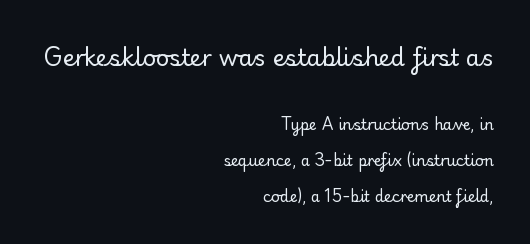
Q: Is the text bold? A: No.
Q: Is the text italic (slanted)? A: No, it is upright.
Q: Is the text underlined? A: No.
Q: How is the paragraph aligned? A: Right-aligned.
Q: Is the spacing between letters normal or unusually wide? A: Normal.
Q: Is the spacing between lines tight, normal or loose? A: Loose.
Q: Which block of text is set in a larger size, the first (top) or the second (bottom)? A: The first (top) one.
